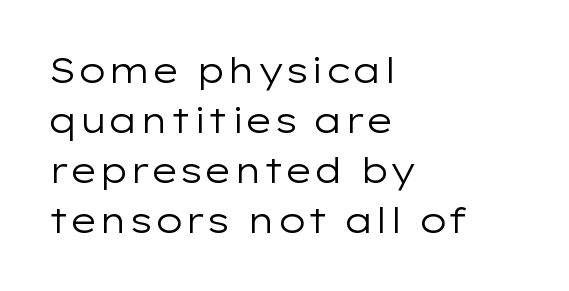
The image shows 35 px regular-weight, wide sans-serif type, upright; set left-aligned, normal line spacing (1.43x), normal letter spacing, not underlined; low stroke contrast and a medium x-height.
